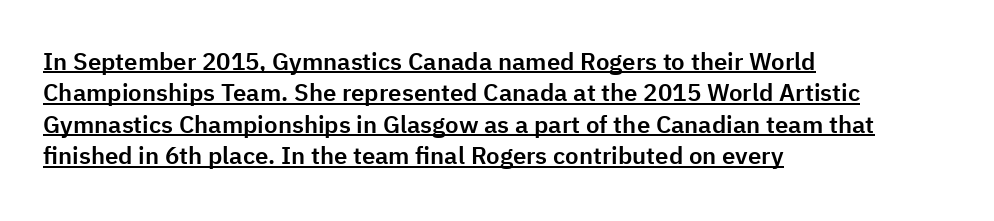
No italicization has been applied; the sample stays upright. Which margin do the lines hug? The left one — the right edge is uneven. The horizontal fit of the characters is conventional and even. This is underlined copy, the kind a proofreader might mark for attention.
